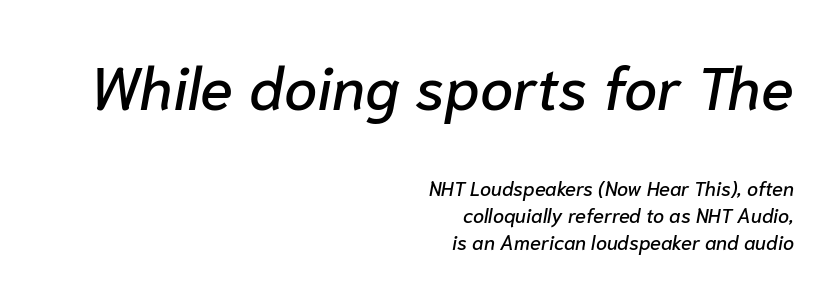
The face used here is proportionally spaced, like ordinary book or web type. The gaps between neighbouring characters are ordinary and unremarkable. Alignment: flush right. Is the lower block the larger one? No — the upper block carries the bigger type. Leading: standard.
